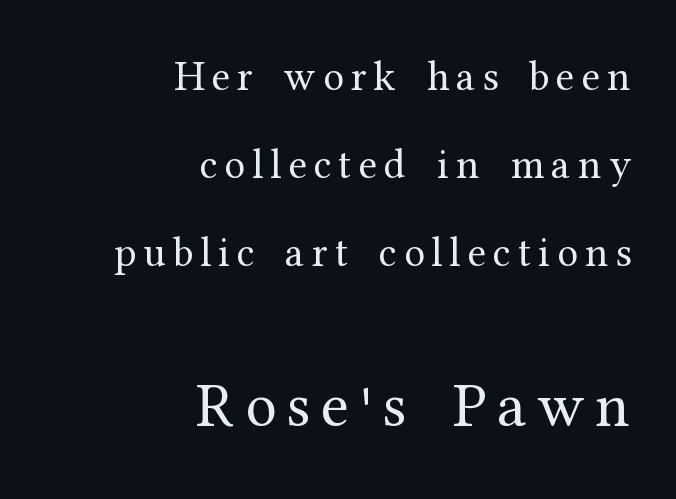
Q: Is the text bold? A: No.
Q: Is the text italic (slanted)? A: No, it is upright.
Q: Is the typeface a serif or a sans-serif typeface? A: Serif.
Q: Is the text underlined? A: No.
Q: How is the paragraph aligned? A: Right-aligned.
Q: Is the spacing between lines tight, normal or loose? A: Loose.
Q: Which block of text is set in a larger size, the first (top) or the second (bottom)? A: The second (bottom) one.
Q: Width (condensed, normal, or wide)? A: Normal.
Q: Stroke contrast? A: Medium.
Q: x-height? A: Medium.
Q: Monospaced? A: No.
